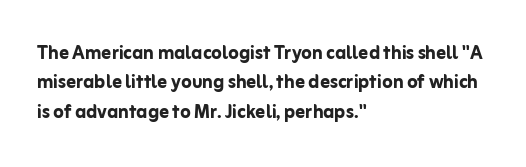
Q: Is the text bold? A: Yes.
Q: Is the text italic (slanted)? A: No, it is upright.
Q: Is the text underlined? A: No.
Q: How is the paragraph aligned? A: Left-aligned.
Q: Is the spacing between letters normal or unusually wide? A: Normal.
